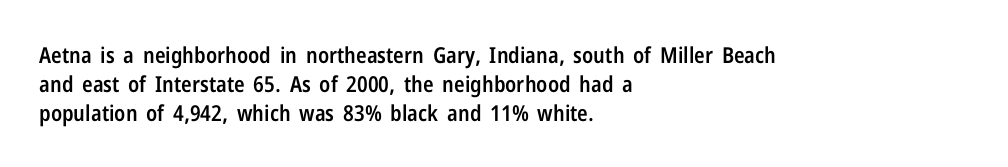
The image shows 22 px text type, upright; set left-aligned, normal line spacing (1.31x), normal letter spacing, not underlined.
